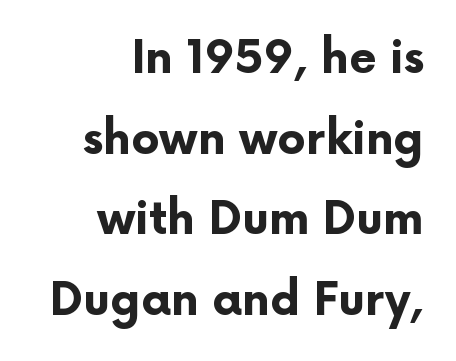
Q: Is the text bold? A: Yes.
Q: Is the text italic (slanted)? A: No, it is upright.
Q: Is the typeface a serif or a sans-serif typeface? A: Sans-serif.
Q: Is the text underlined? A: No.
Q: How is the paragraph aligned? A: Right-aligned.
Q: Is the spacing between letters normal or unusually wide? A: Normal.
Q: Width (condensed, normal, or wide)? A: Normal.
Q: Stroke contrast? A: Low.
Q: x-height? A: Medium.
Q: Monospaced? A: No.
